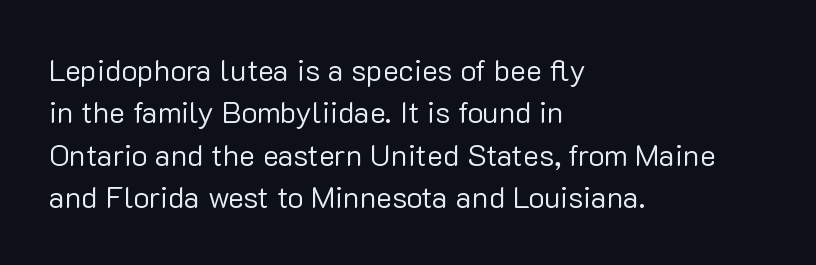
Q: Is the text bold? A: No.
Q: Is the text italic (slanted)? A: No, it is upright.
Q: Is the typeface a serif or a sans-serif typeface? A: Sans-serif.
Q: Is the text underlined? A: No.
Q: How is the paragraph aligned? A: Left-aligned.
Q: Is the spacing between letters normal or unusually wide? A: Normal.
Q: Is the spacing between lines tight, normal or loose? A: Normal.
Q: Width (condensed, normal, or wide)? A: Normal.
Q: Stroke contrast? A: Low.
Q: x-height? A: Medium.
Q: Monospaced? A: No.
